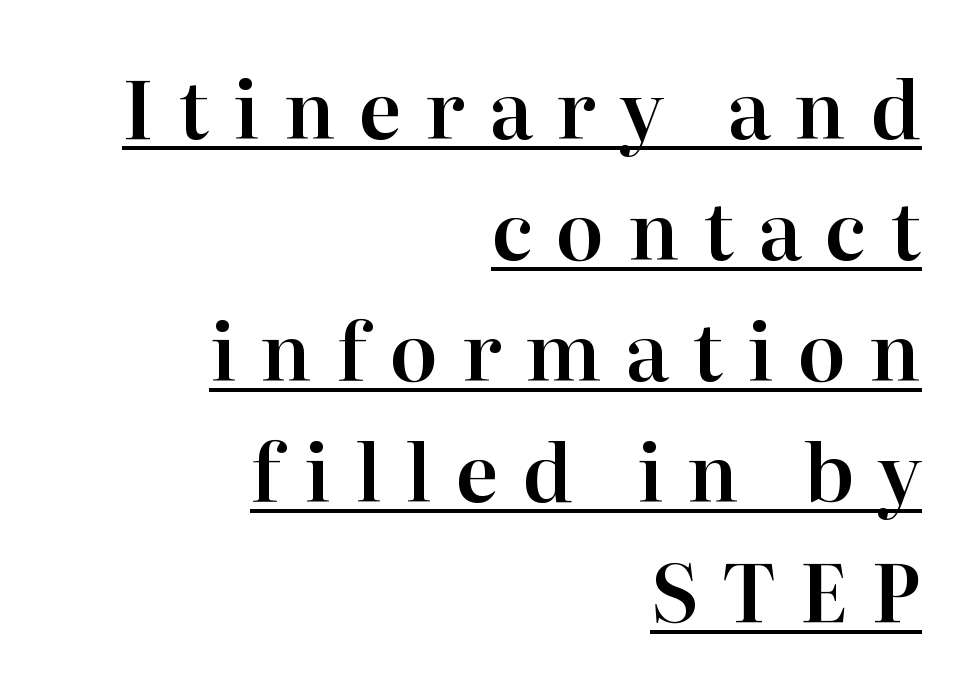
The image shows 79 px serif type, upright; set right-aligned, normal line spacing (1.53x), unusually wide letter spacing (+0.3 em), underlined; high stroke contrast and a medium x-height.
